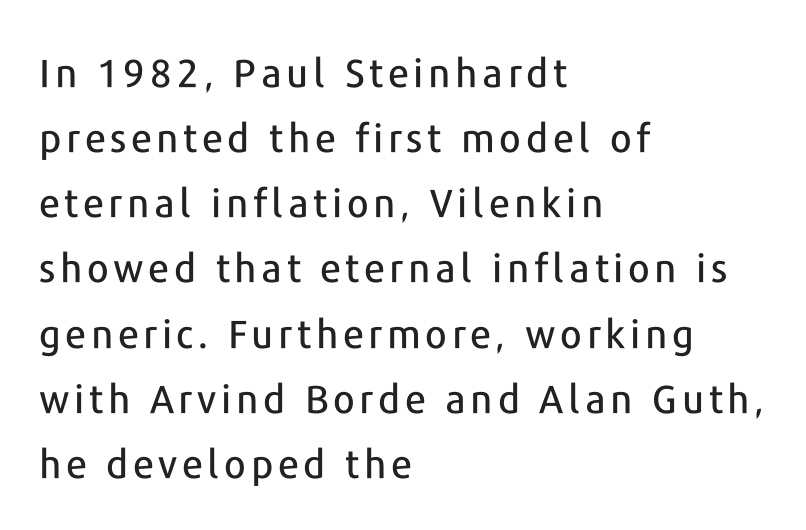
Note the varied advance widths — an 'i' is clearly narrower than an 'm'. The lines in this sample share a left origin and differ only in where they stop. Note: no serifs on the glyphs. Honestly, the row spacing looks completely unremarkable. No word sits above an underline.
